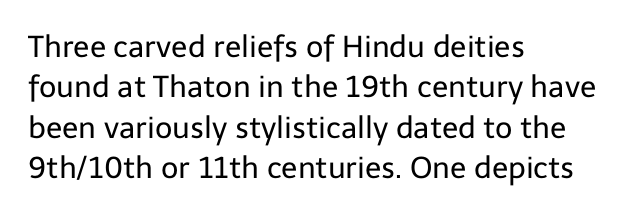
{"serif": "no", "italic": "no", "bold": "no", "weight": "regular", "width": "normal", "stroke_contrast": "low", "x_height": "medium", "monospaced": "no", "underline": "no", "align": "left", "line_spacing": "normal", "line_spacing_ratio": 1.35, "letter_spacing": "normal", "letter_spacing_em": 0.0, "glyph_px": 30}
